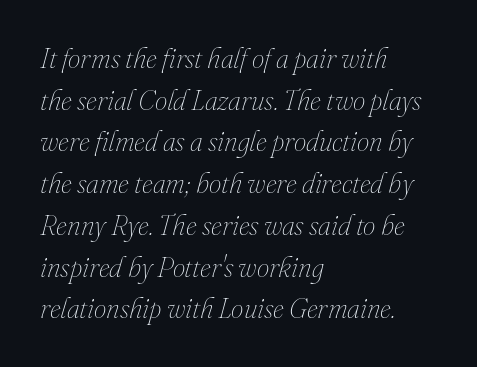
{"italic": "yes", "lean": "right", "slant_degrees": 16, "bold": "no", "weight": "thin", "width": "normal", "stroke_contrast": "medium", "x_height": "small", "monospaced": "no", "underline": "no", "align": "left", "line_spacing": "normal", "line_spacing_ratio": 1.49, "letter_spacing": "normal", "letter_spacing_em": 0.0, "glyph_px": 28}
